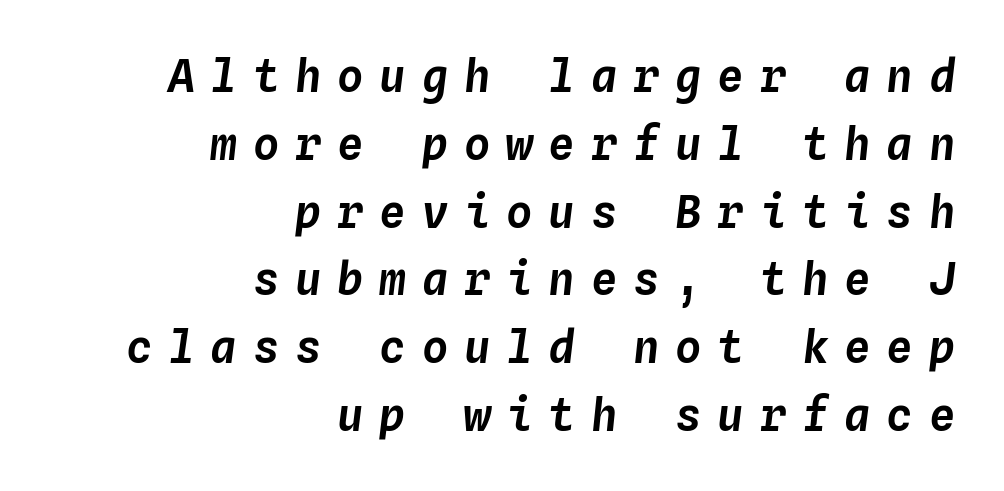
The image shows 44 px text type, italic (leaning right), monospaced; set right-aligned, normal line spacing (1.54x), unusually wide letter spacing (+0.36 em), not underlined; low stroke contrast and a medium x-height.
